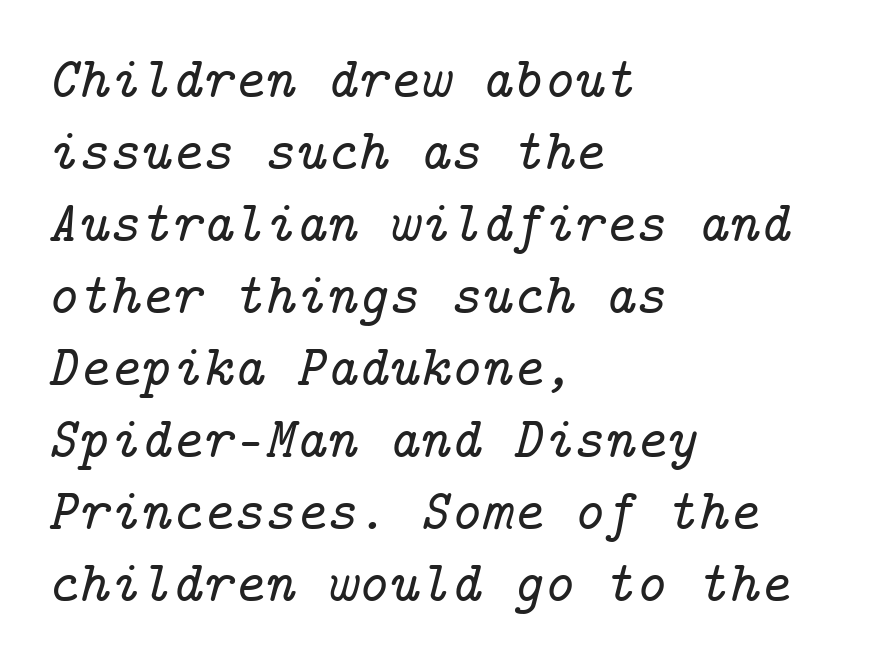
The gaps between neighbouring characters are ordinary and unremarkable. Descender tails drop into unmarked territory. Serif or sans? Serif — the stroke terminals have little feet. The axis of the letterforms is tilted away from vertical. The paragraph has a hard left edge and a soft right edge.
